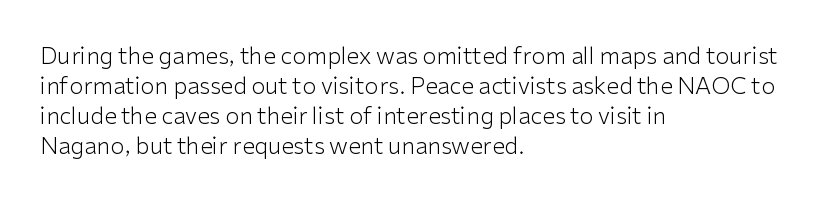
Teacher's note: observe the even left margin — that is flush-left alignment. Does extra space separate the letters? No, they use regular spacing. In terms of posture, this sample is upright. The glyphs are unaccompanied by any horizontal stroke below them. The lines sit at an ordinary, default distance from one another.
